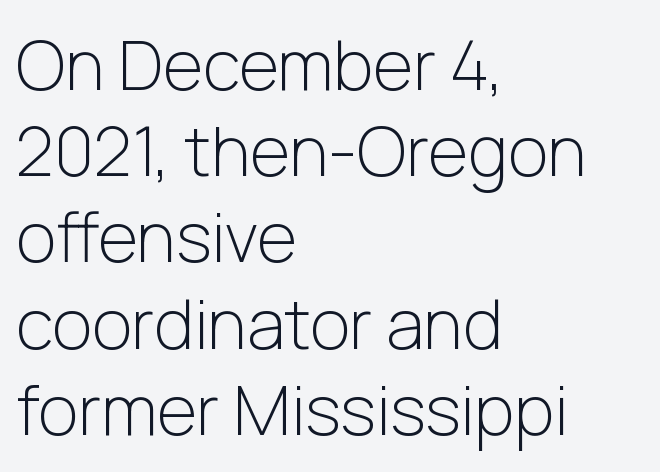
The image shows 69 px light sans-serif type, upright; set left-aligned, normal line spacing (1.25x), normal letter spacing, not underlined; low stroke contrast and a medium x-height.
